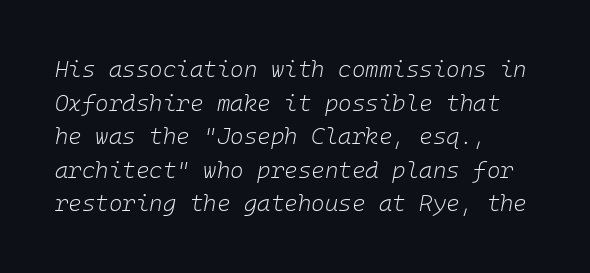
The image shows 23 px text type, italic (leaning right); set left-aligned, normal line spacing (1.46x), normal letter spacing, not underlined.
